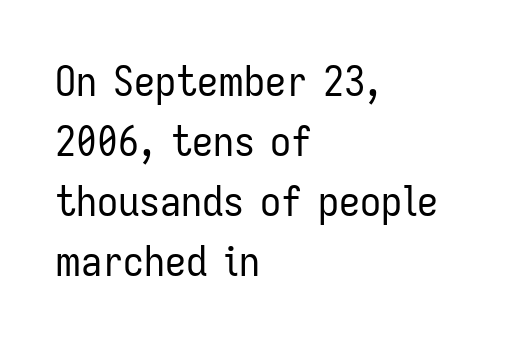
{"serif": "no", "italic": "no", "bold": "no", "weight": "regular", "width": "condensed", "stroke_contrast": "low", "x_height": "medium", "monospaced": "no", "underline": "no", "align": "left", "line_spacing": "normal", "line_spacing_ratio": 1.43, "letter_spacing": "normal", "letter_spacing_em": 0.0, "glyph_px": 42}
